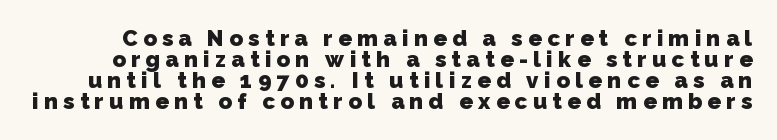
Type without underlining. Heavy, bold letterforms. You could barely slide anything between these rows. The tracking reads as deliberately expanded to a designer's eye.
